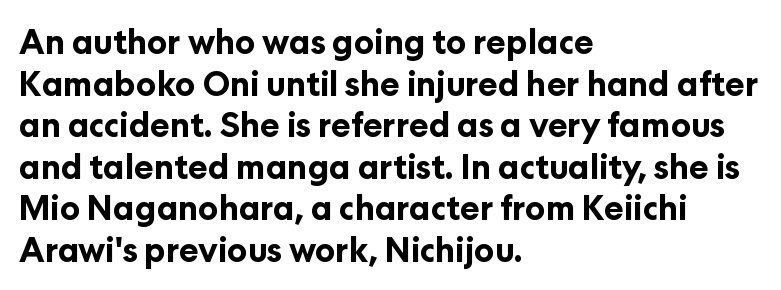
Q: Is the text bold? A: Yes.
Q: Is the text italic (slanted)? A: No, it is upright.
Q: Is the typeface a serif or a sans-serif typeface? A: Sans-serif.
Q: Is the text underlined? A: No.
Q: How is the paragraph aligned? A: Left-aligned.
Q: Is the spacing between letters normal or unusually wide? A: Normal.
Q: Is the spacing between lines tight, normal or loose? A: Normal.
Q: Width (condensed, normal, or wide)? A: Normal.
Q: Stroke contrast? A: Low.
Q: x-height? A: Medium.
Q: Monospaced? A: No.
